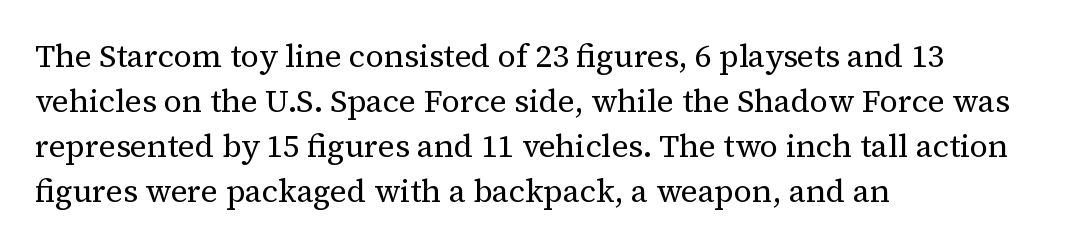
{"serif": "yes", "italic": "no", "bold": "no", "weight": "regular", "width": "normal", "stroke_contrast": "medium", "x_height": "medium", "monospaced": "no", "underline": "no", "align": "left", "line_spacing": "normal", "line_spacing_ratio": 1.41, "letter_spacing": "normal", "letter_spacing_em": 0.0, "glyph_px": 32}
